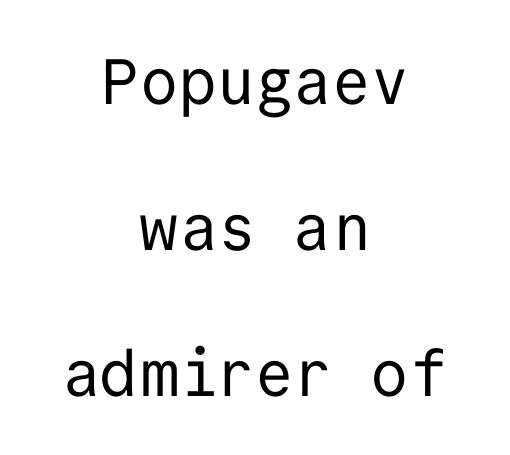
Q: Is the text bold? A: No.
Q: Is the text italic (slanted)? A: No, it is upright.
Q: Is the typeface a serif or a sans-serif typeface? A: Sans-serif.
Q: Is the text underlined? A: No.
Q: How is the paragraph aligned? A: Centered.
Q: Is the spacing between letters normal or unusually wide? A: Normal.
Q: Is the spacing between lines tight, normal or loose? A: Loose.
Q: Width (condensed, normal, or wide)? A: Normal.
Q: Stroke contrast? A: Low.
Q: x-height? A: Medium.
Q: Monospaced? A: Yes.
